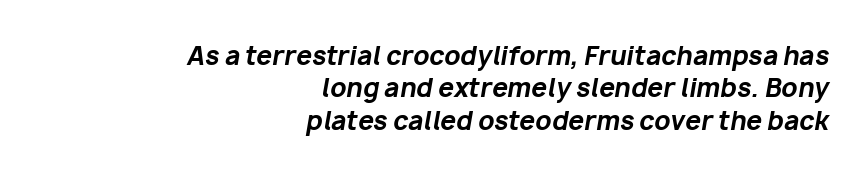
{"italic": "yes", "lean": "right", "slant_degrees": 10, "bold": "yes", "underline": "no", "align": "right", "line_spacing": "normal", "line_spacing_ratio": 1.3, "letter_spacing": "normal", "letter_spacing_em": 0.0, "glyph_px": 25}
